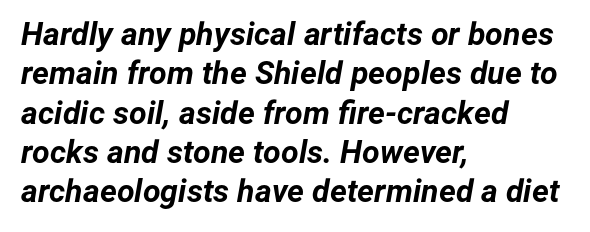
This rendering uses left alignment, leaving the right contour irregular. The face used here is proportionally spaced, like ordinary book or web type. Does the lettering tilt? It does — this is italic. Set as a true bold cut, around the 700 mark. Plain, unruled lines of type.
